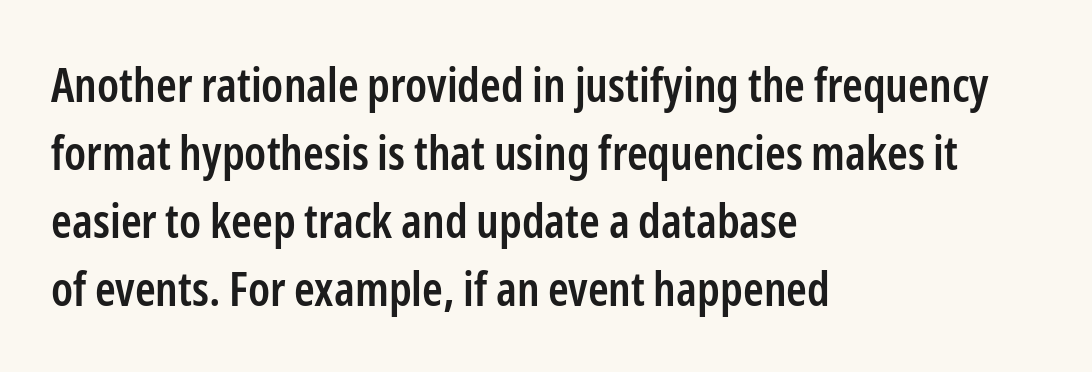
{"serif": "no", "italic": "no", "bold": "semi", "weight": "semibold", "width": "condensed", "stroke_contrast": "low", "x_height": "medium", "monospaced": "no", "underline": "no", "align": "left", "line_spacing": "normal", "line_spacing_ratio": 1.45, "letter_spacing": "normal", "letter_spacing_em": 0.0, "glyph_px": 47}
